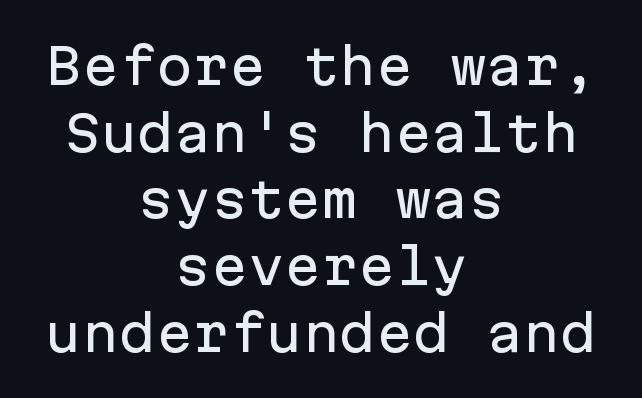
Q: Is the text italic (slanted)? A: No, it is upright.
Q: Is the typeface a serif or a sans-serif typeface? A: Sans-serif.
Q: Is the text underlined? A: No.
Q: How is the paragraph aligned? A: Centered.
Q: Is the spacing between letters normal or unusually wide? A: Normal.
Q: Is the spacing between lines tight, normal or loose? A: Normal.
Q: Width (condensed, normal, or wide)? A: Normal.
Q: Stroke contrast? A: Low.
Q: x-height? A: Medium.
Q: Monospaced? A: Yes.
